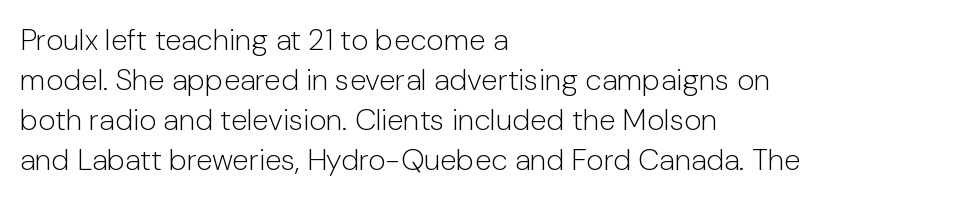
The image shows 30 px light sans-serif type, upright; set left-aligned, normal line spacing (1.33x), normal letter spacing, not underlined; low stroke contrast and a medium x-height.
